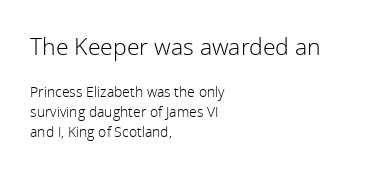
The image shows 23 px text type, upright; set left-aligned, normal line spacing (1.44x), normal letter spacing, not underlined; the first (top) block is 1.64x larger.
